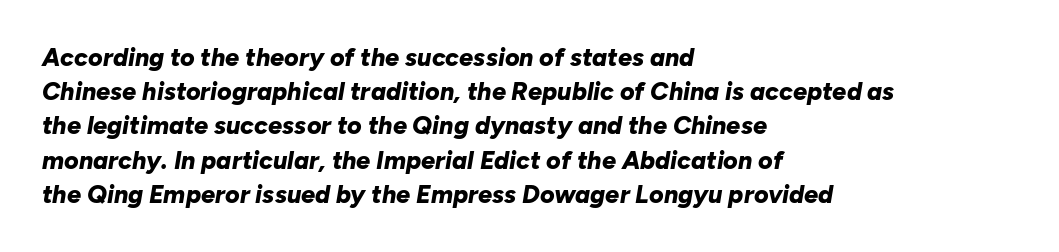
The image shows 25 px bold type, italic (leaning right); set left-aligned, normal line spacing (1.37x), normal letter spacing, not underlined.
